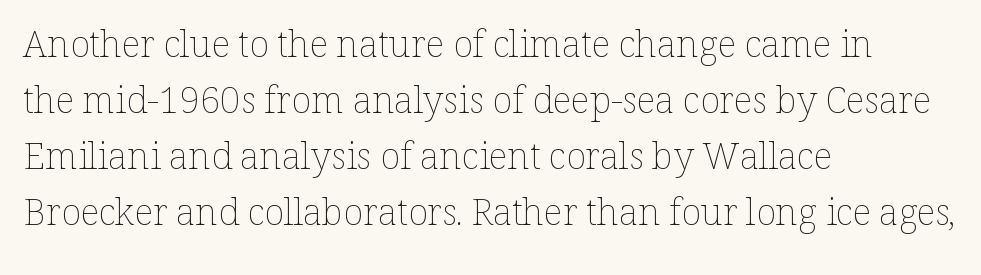
Interline gaps are of average width in this sample. Words appear dense and cohesive because spacing is normal. Is there any slant? The stems are plumb. These lines are rendered in a variable-pitch font. A classic flush-left, rag-right setting is used for this passage.
